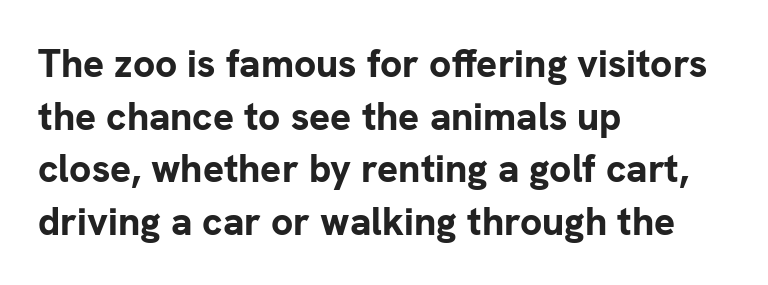
The image shows 39 px bold sans-serif type, upright; set left-aligned, normal line spacing (1.35x), normal letter spacing, not underlined; low stroke contrast and a medium x-height.
